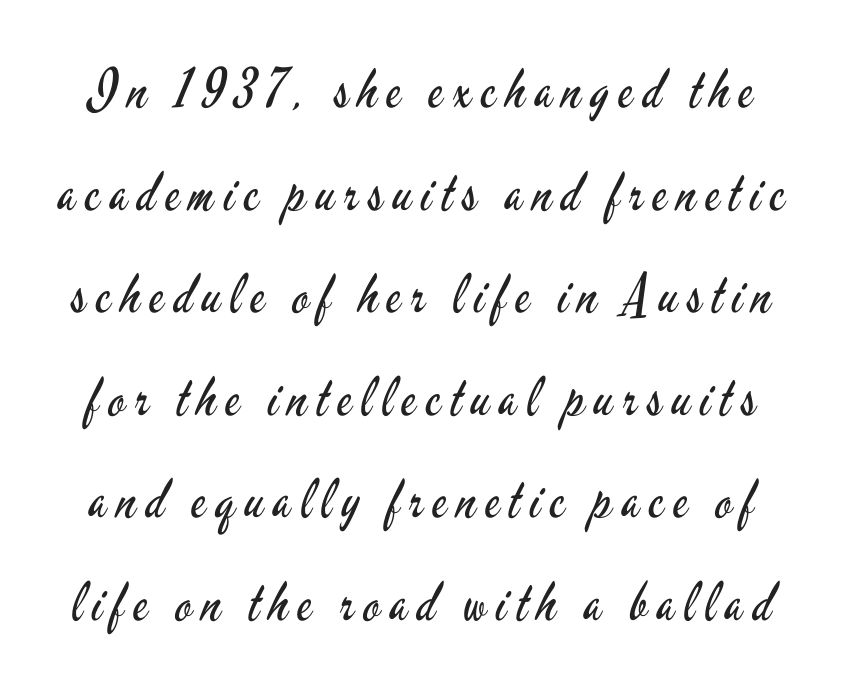
The space between consecutive lines is lavish. Note the varied advance widths — an 'i' is clearly narrower than an 'm'. Glance below the letters and you will spot only blank space. The face looks like a standard text weight, possibly lighter. This is sans-serif lettering, the kind often seen on screens and signage.
